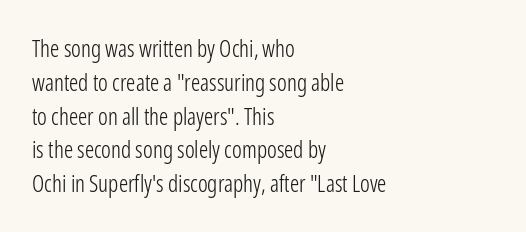
{"italic": "no", "bold": "no", "underline": "no", "align": "left", "line_spacing": "normal", "line_spacing_ratio": 1.47, "letter_spacing": "normal", "letter_spacing_em": 0.0, "glyph_px": 23}
